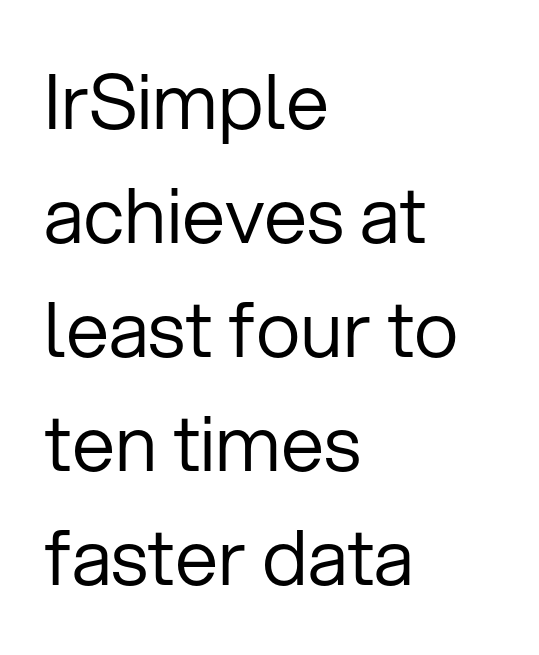
Q: Is the text bold? A: No.
Q: Is the text italic (slanted)? A: No, it is upright.
Q: Is the typeface a serif or a sans-serif typeface? A: Sans-serif.
Q: Is the text underlined? A: No.
Q: How is the paragraph aligned? A: Left-aligned.
Q: Is the spacing between letters normal or unusually wide? A: Normal.
Q: Is the spacing between lines tight, normal or loose? A: Normal.
Q: Width (condensed, normal, or wide)? A: Normal.
Q: Stroke contrast? A: Low.
Q: x-height? A: Medium.
Q: Monospaced? A: No.
